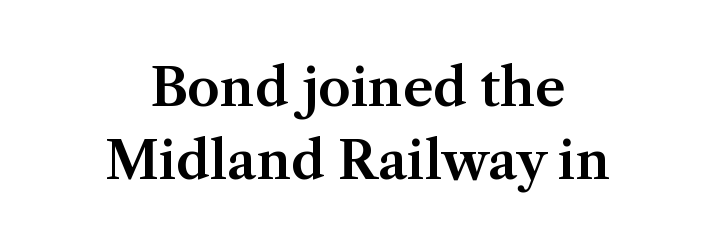
{"serif": "yes", "italic": "no", "width": "normal", "stroke_contrast": "medium", "x_height": "medium", "monospaced": "no", "underline": "no", "align": "center", "line_spacing": "normal", "line_spacing_ratio": 1.41, "letter_spacing": "normal", "letter_spacing_em": 0.0, "glyph_px": 52}
